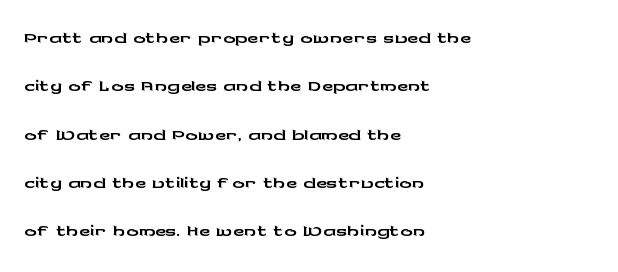
{"serif": "no", "italic": "no", "width": "wide", "stroke_contrast": "low", "x_height": "medium", "monospaced": "no", "underline": "no", "align": "left", "line_spacing": "normal", "line_spacing_ratio": 1.56, "letter_spacing": "normal", "letter_spacing_em": 0.0, "glyph_px": 31}
